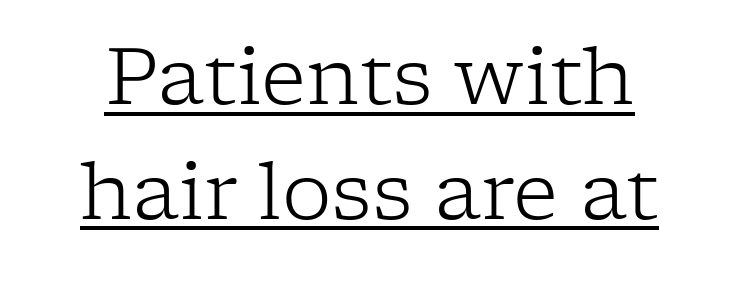
{"serif": "yes", "italic": "no", "bold": "no", "weight": "light", "width": "normal", "stroke_contrast": "low", "x_height": "medium", "monospaced": "no", "underline": "yes", "line_spacing": "normal", "line_spacing_ratio": 1.45, "letter_spacing": "normal", "letter_spacing_em": 0.0, "glyph_px": 79}
